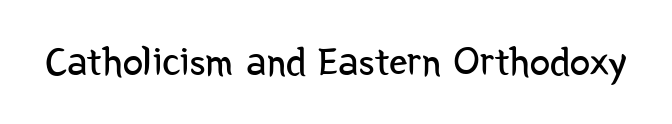
Q: Is the text bold? A: No.
Q: Is the text italic (slanted)? A: No, it is upright.
Q: Is the typeface a serif or a sans-serif typeface? A: Sans-serif.
Q: Is the text underlined? A: No.
Q: Is the spacing between letters normal or unusually wide? A: Normal.
Q: Width (condensed, normal, or wide)? A: Condensed.
Q: Stroke contrast? A: Low.
Q: x-height? A: Medium.
Q: Monospaced? A: No.
